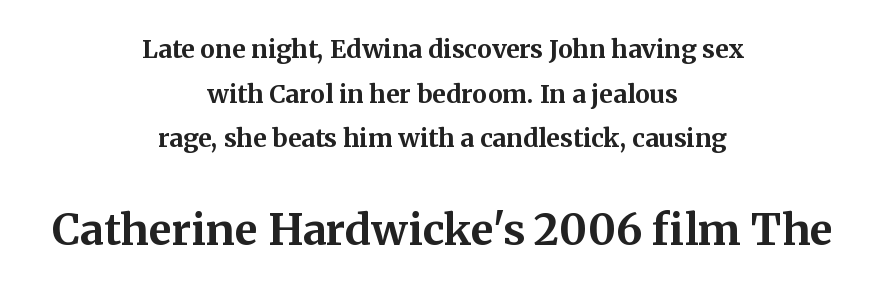
The image shows 43 px bold serif type, upright; set centered, line spacing 1.79x, normal letter spacing, not underlined; the second (bottom) block is 1.72x larger; medium stroke contrast and a medium x-height.
